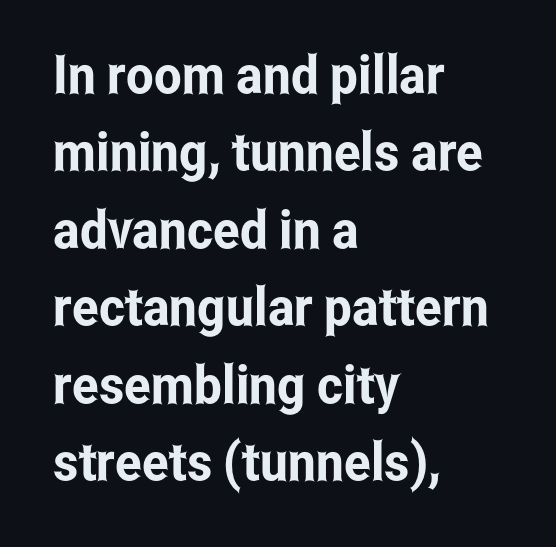
Q: Is the text italic (slanted)? A: No, it is upright.
Q: Is the typeface a serif or a sans-serif typeface? A: Sans-serif.
Q: Is the text underlined? A: No.
Q: How is the paragraph aligned? A: Left-aligned.
Q: Is the spacing between letters normal or unusually wide? A: Normal.
Q: Is the spacing between lines tight, normal or loose? A: Normal.
Q: Width (condensed, normal, or wide)? A: Condensed.
Q: Stroke contrast? A: Low.
Q: x-height? A: Medium.
Q: Monospaced? A: No.
